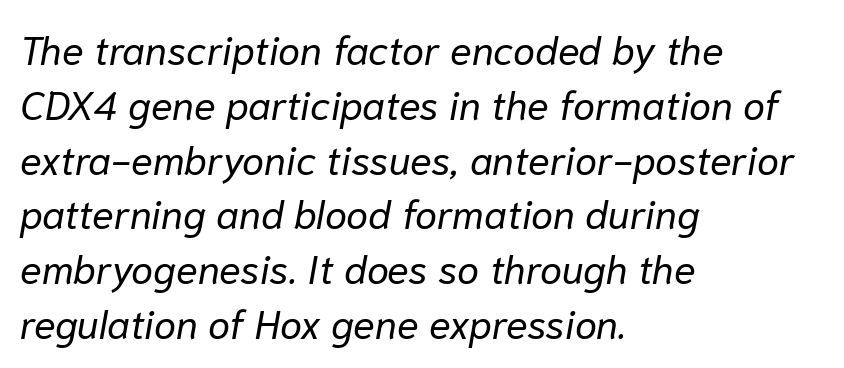
The image shows 40 px regular-weight type, italic (leaning right); set left-aligned, normal line spacing (1.37x), normal letter spacing, not underlined; low stroke contrast and a medium x-height.
